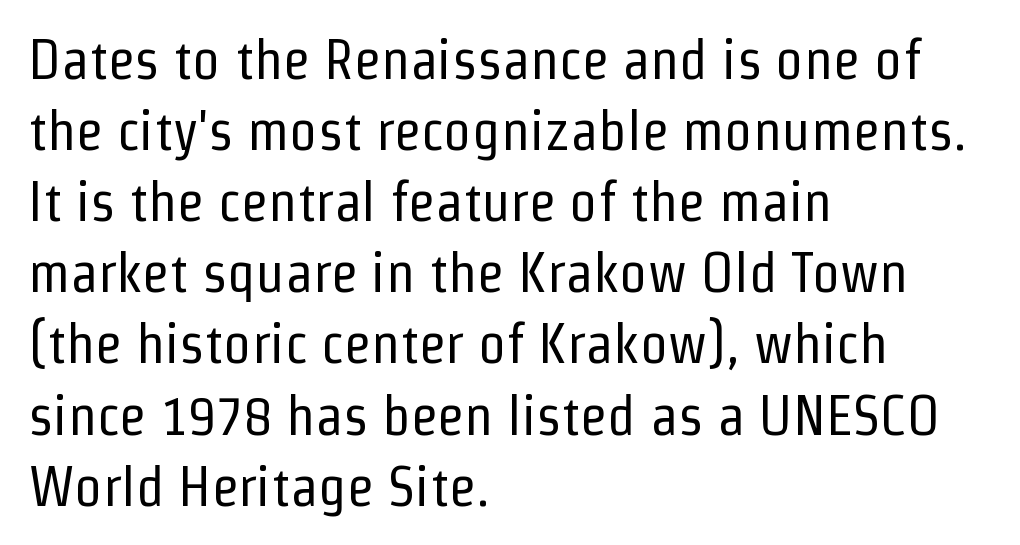
Spacing verdict: proportional, widths tailored to each character. The block of text has a typical density, with ordinary space between rows. No letter is thick-stroked: the sample isn't bold. Tracking value appears to be zero — textbook default spacing. The font family rendered here belongs to the sans-serif group.
